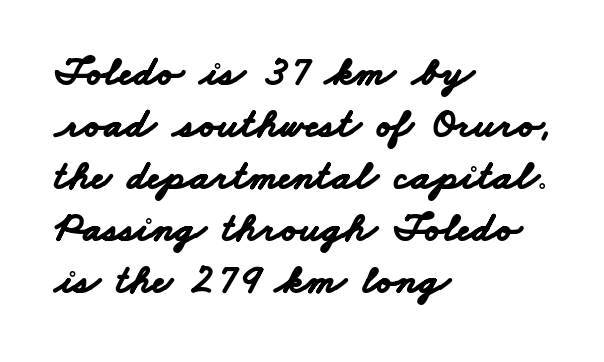
The image shows 42 px bold, wide sans-serif type; set left-aligned, line spacing 1.24x, normal letter spacing, not underlined; low stroke contrast and a small x-height.
